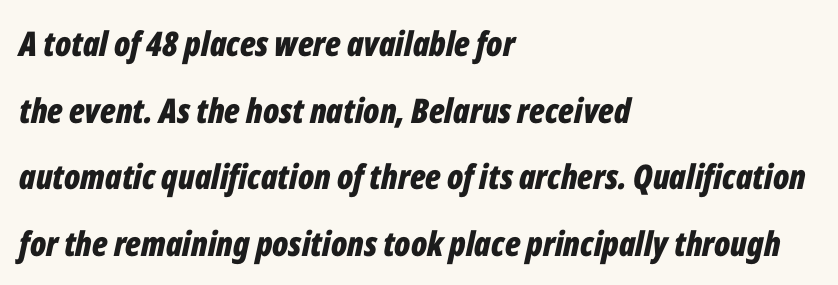
Q: Is the text bold? A: Yes.
Q: Is the text italic (slanted)? A: Yes, it leans right by about 12 degrees.
Q: Is the text underlined? A: No.
Q: How is the paragraph aligned? A: Left-aligned.
Q: Is the spacing between letters normal or unusually wide? A: Normal.
Q: Is the spacing between lines tight, normal or loose? A: Loose.
Q: Width (condensed, normal, or wide)? A: Condensed.
Q: Stroke contrast? A: Low.
Q: x-height? A: Medium.
Q: Monospaced? A: No.
